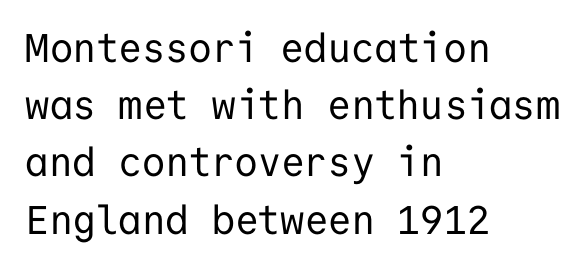
Q: Is the text bold? A: No.
Q: Is the text italic (slanted)? A: No, it is upright.
Q: Is the typeface a serif or a sans-serif typeface? A: Sans-serif.
Q: Is the text underlined? A: No.
Q: How is the paragraph aligned? A: Left-aligned.
Q: Is the spacing between letters normal or unusually wide? A: Normal.
Q: Is the spacing between lines tight, normal or loose? A: Normal.
Q: Width (condensed, normal, or wide)? A: Normal.
Q: Stroke contrast? A: Low.
Q: x-height? A: Medium.
Q: Monospaced? A: Yes.
